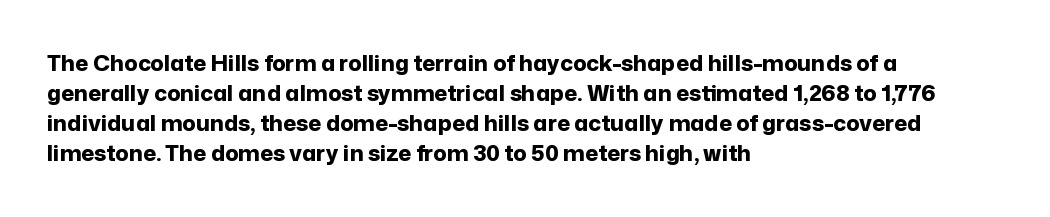
{"italic": "no", "bold": "yes", "underline": "no", "align": "left", "line_spacing": "normal", "line_spacing_ratio": 1.37, "letter_spacing": "normal", "letter_spacing_em": 0.0, "glyph_px": 22}
